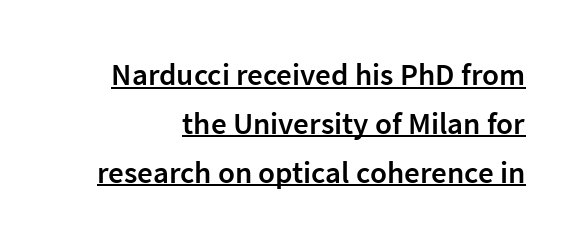
{"serif": "no", "italic": "no", "bold": "semi", "weight": "semibold", "width": "normal", "stroke_contrast": "low", "x_height": "medium", "monospaced": "no", "underline": "yes", "line_spacing": "normal", "line_spacing_ratio": 1.58, "letter_spacing": "normal", "letter_spacing_em": 0.0, "glyph_px": 31}
